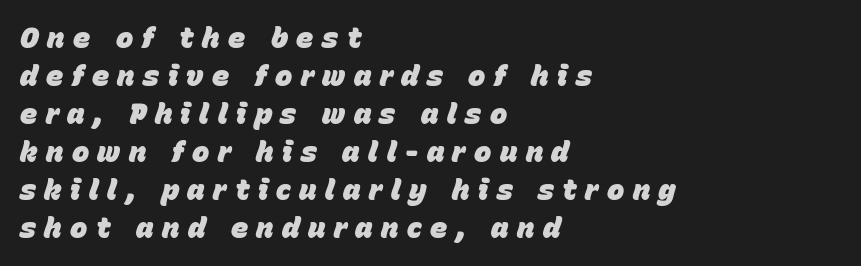
{"italic": "yes", "lean": "right", "slant_degrees": 15, "bold": "yes", "weight": "heavy", "width": "normal", "stroke_contrast": "low", "x_height": "large", "monospaced": "no", "underline": "no", "align": "left", "line_spacing": "normal", "line_spacing_ratio": 1.31, "letter_spacing": "wide", "letter_spacing_em": 0.29, "glyph_px": 29}
